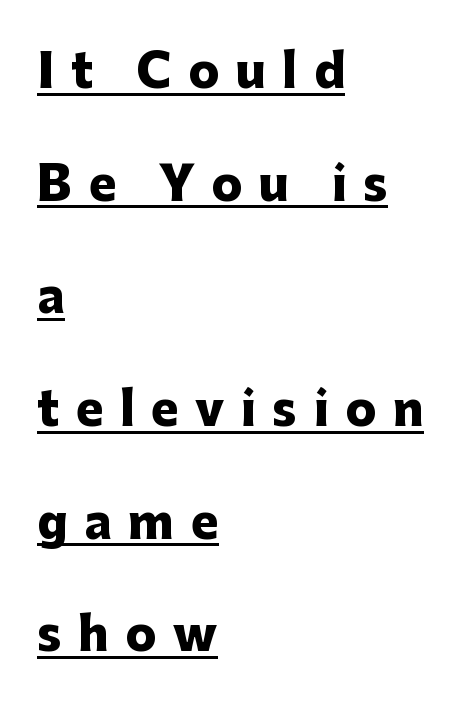
The image shows 46 px heavy sans-serif type, upright; set left-aligned, loose line spacing (2.45x), unusually wide letter spacing (+0.36 em), underlined; low stroke contrast and a medium x-height.
